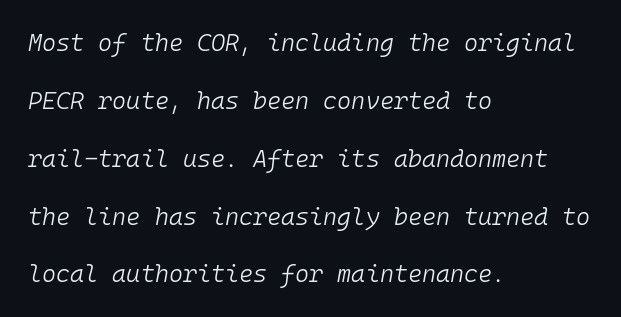
The line-height multiplier appears high, well above default. Descenders hang freely into open space. The face looks like a standard text weight, possibly lighter. Letter spacing: default.
